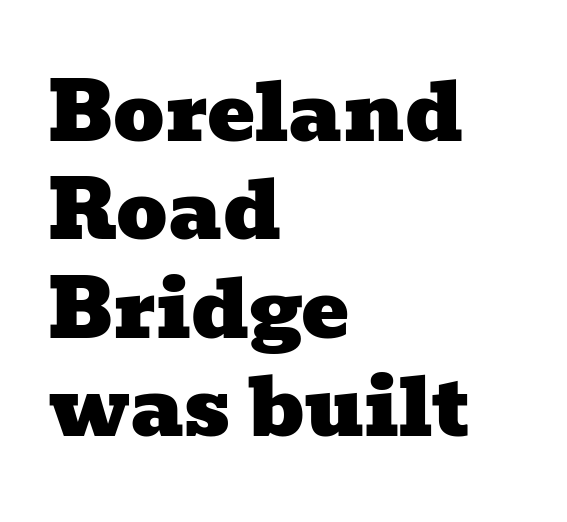
Words appear dense and cohesive because spacing is normal. The paragraph shown leans on its left margin. Note: serifs present on the glyphs. Each letter keeps its own natural width here, so spacing adapts to shape.
